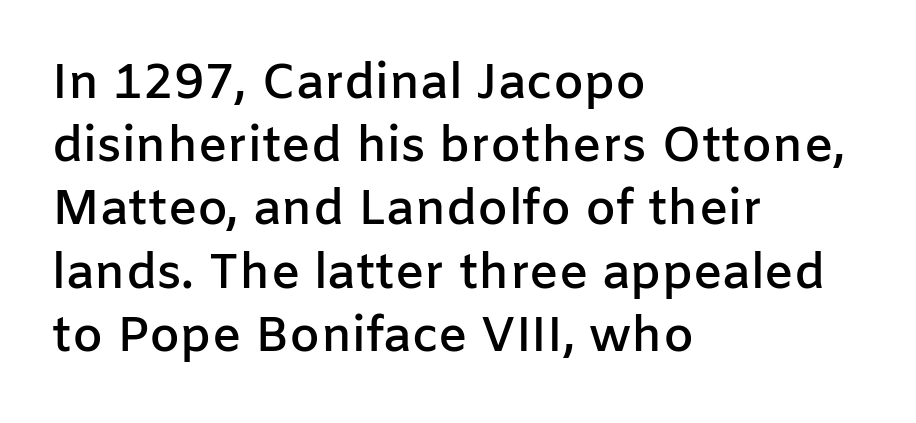
How heavy is the stroke? Medium-heavy — a semibold, shy of bold. Typeset ragged right — the left edge is the straight one. Each new line begins a customary step beneath the previous one. Every stem runs plumb, perpendicular to the baseline. Rule under the text: the space is simply empty.
